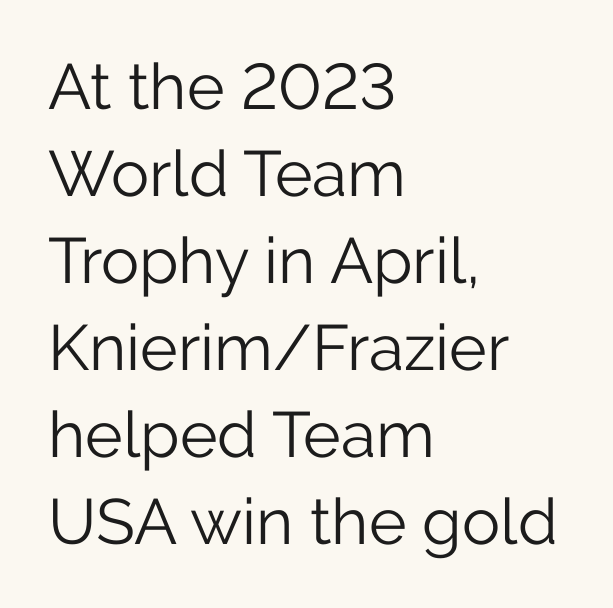
{"serif": "no", "italic": "no", "bold": "no", "weight": "light", "width": "normal", "stroke_contrast": "low", "x_height": "medium", "monospaced": "no", "underline": "no", "align": "left", "line_spacing": "normal", "line_spacing_ratio": 1.36, "letter_spacing": "normal", "letter_spacing_em": 0.0, "glyph_px": 64}
